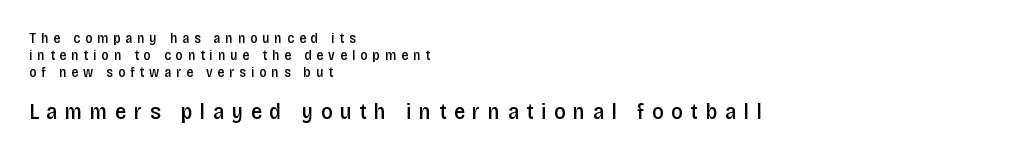
The image shows 22 px text type, upright; set left-aligned, line spacing 1.23x, unusually wide letter spacing (+0.35 em), not underlined; the second (bottom) block is 1.57x larger.
